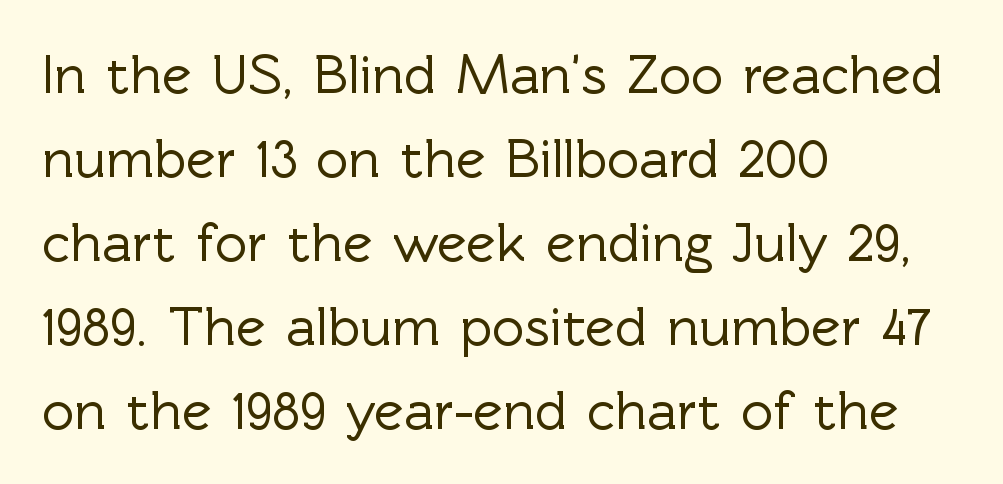
Q: Is the text italic (slanted)? A: No, it is upright.
Q: Is the typeface a serif or a sans-serif typeface? A: Sans-serif.
Q: Is the text underlined? A: No.
Q: How is the paragraph aligned? A: Left-aligned.
Q: Is the spacing between letters normal or unusually wide? A: Normal.
Q: Is the spacing between lines tight, normal or loose? A: Normal.
Q: Width (condensed, normal, or wide)? A: Normal.
Q: x-height? A: Medium.
Q: Monospaced? A: No.
